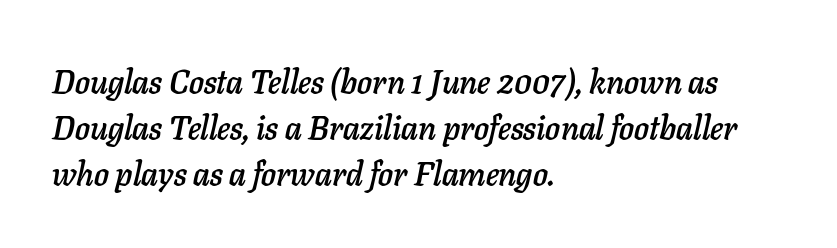
{"italic": "yes", "lean": "right", "slant_degrees": 11, "width": "normal", "stroke_contrast": "low", "x_height": "medium", "monospaced": "no", "underline": "no", "align": "left", "line_spacing": "normal", "line_spacing_ratio": 1.39, "letter_spacing": "normal", "letter_spacing_em": 0.0, "glyph_px": 33}
